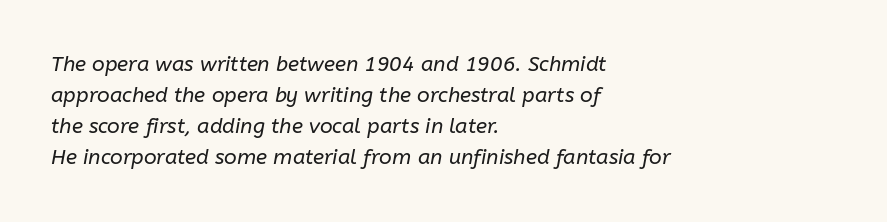
Q: Is the text bold? A: No.
Q: Is the text italic (slanted)? A: Yes, it leans right by about 10 degrees.
Q: Is the text underlined? A: No.
Q: How is the paragraph aligned? A: Left-aligned.
Q: Is the spacing between letters normal or unusually wide? A: Normal.
Q: Is the spacing between lines tight, normal or loose? A: Normal.
